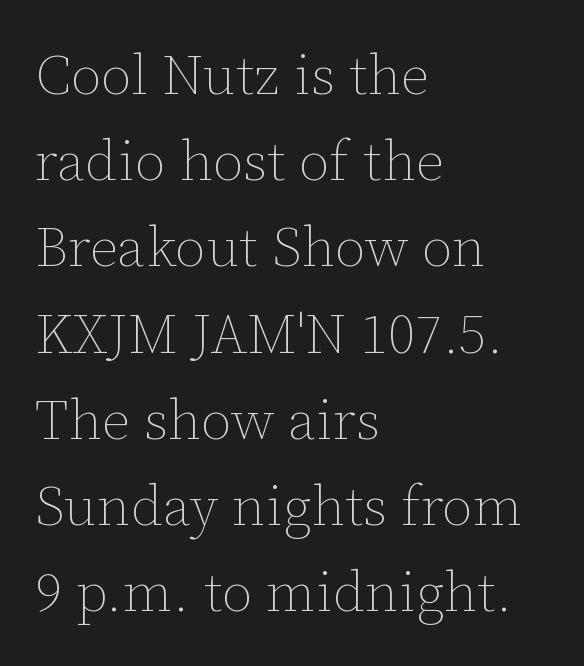
{"italic": "no", "bold": "no", "weight": "thin", "width": "normal", "stroke_contrast": "low", "x_height": "medium", "monospaced": "no", "underline": "no", "align": "left", "line_spacing": "normal", "line_spacing_ratio": 1.54, "letter_spacing": "normal", "letter_spacing_em": 0.0, "glyph_px": 56}
